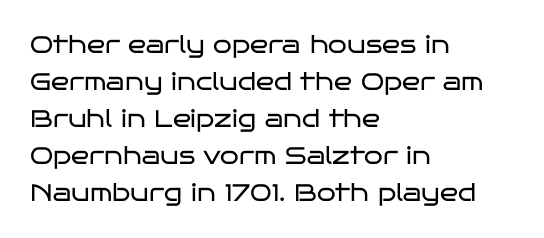
Q: Is the text bold? A: No.
Q: Is the text italic (slanted)? A: No, it is upright.
Q: Is the text underlined? A: No.
Q: How is the paragraph aligned? A: Left-aligned.
Q: Is the spacing between letters normal or unusually wide? A: Normal.
Q: Is the spacing between lines tight, normal or loose? A: Normal.
